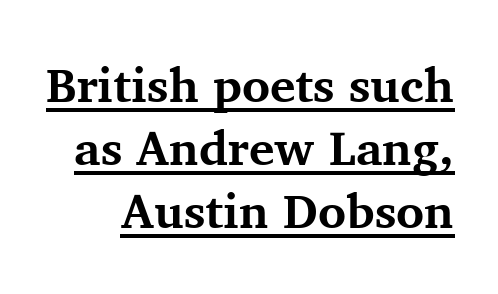
The image shows 48 px bold serif type, upright; set normal line spacing (1.31x), normal letter spacing, underlined; medium stroke contrast and a medium x-height.
